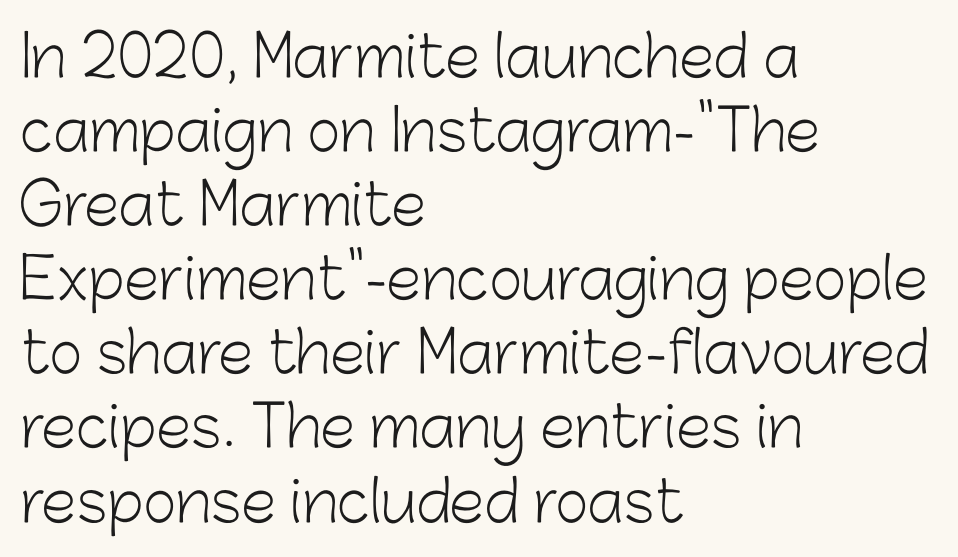
The image shows 57 px light sans-serif type, upright; set left-aligned, normal line spacing (1.3x), normal letter spacing, not underlined; low stroke contrast and a medium x-height.
